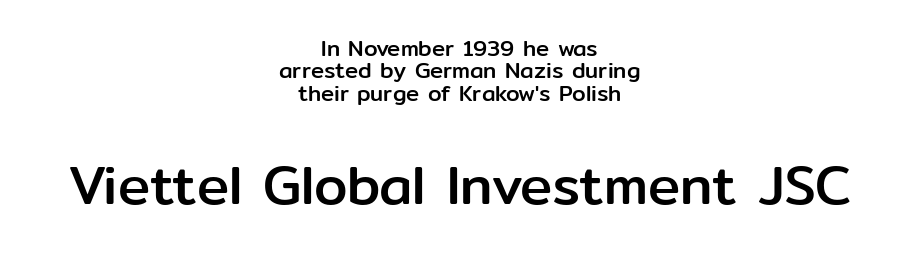
{"serif": "no", "italic": "no", "width": "normal", "stroke_contrast": "low", "x_height": "medium", "monospaced": "no", "underline": "no", "align": "center", "line_spacing": "tight", "line_spacing_ratio": 1.02, "letter_spacing": "normal", "letter_spacing_em": 0.0, "larger_block": "second", "size_ratio": 2.45, "glyph_px": 54}
